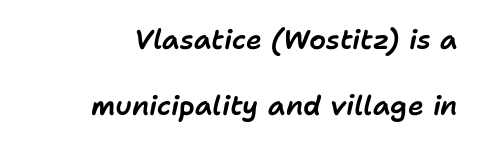
The image shows 27 px text type, italic (leaning right); set right-aligned, loose line spacing (2.45x), normal letter spacing, not underlined.
